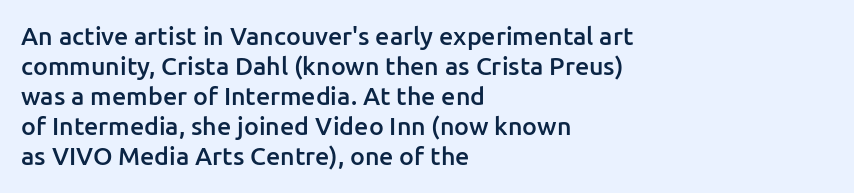
The image shows 25 px text type, upright; set left-aligned, line spacing 1.2x, normal letter spacing, not underlined.
